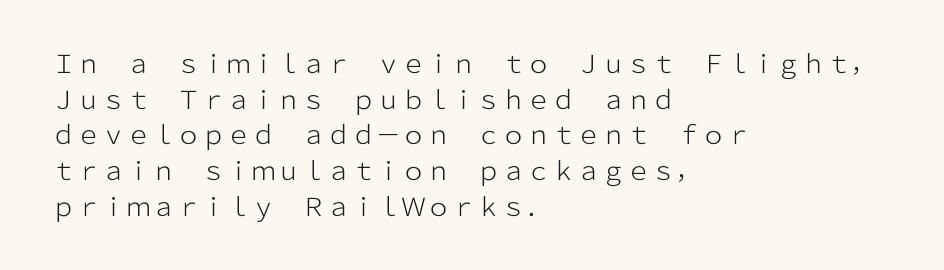
No word sits above an underline. These lines stack with their left ends in a neat column. The line-height multiplier appears to be the usual default. Ordinary non-slanted type is in use. Students, note that the glyphs here touch the page at normal intervals.
